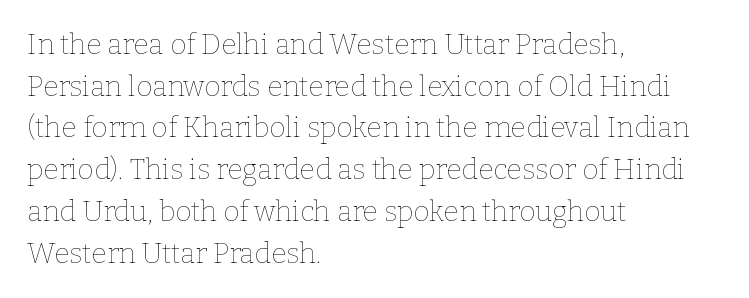
{"italic": "no", "bold": "no", "weight": "thin", "width": "normal", "stroke_contrast": "low", "x_height": "medium", "monospaced": "no", "underline": "no", "align": "left", "line_spacing": "normal", "line_spacing_ratio": 1.49, "letter_spacing": "normal", "letter_spacing_em": 0.0, "glyph_px": 28}
